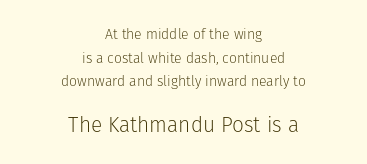
The more generous point size was reserved for the lower chunk. No extra ink here — the face is not bold. Compared with typical body copy, the letter spacing here is the same. The passage shown is not underscored anywhere. Does the copy run flush right? No — it is centered line by line. Tall strokes in this sample are plumb rather than angled.
